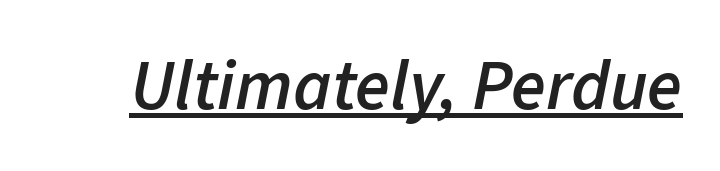
Q: Is the text bold? A: Semi-bold.
Q: Is the text italic (slanted)? A: Yes, it leans right by about 11 degrees.
Q: Is the text underlined? A: Yes.
Q: Is the spacing between letters normal or unusually wide? A: Normal.
Q: Width (condensed, normal, or wide)? A: Normal.
Q: Stroke contrast? A: Low.
Q: x-height? A: Medium.
Q: Monospaced? A: No.
